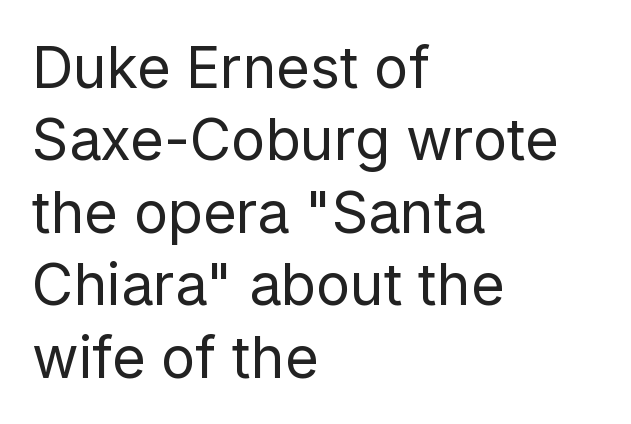
{"serif": "no", "italic": "no", "bold": "no", "weight": "regular", "width": "normal", "stroke_contrast": "low", "x_height": "medium", "monospaced": "no", "underline": "no", "align": "left", "line_spacing": "normal", "line_spacing_ratio": 1.27, "letter_spacing": "normal", "letter_spacing_em": 0.0, "glyph_px": 57}
